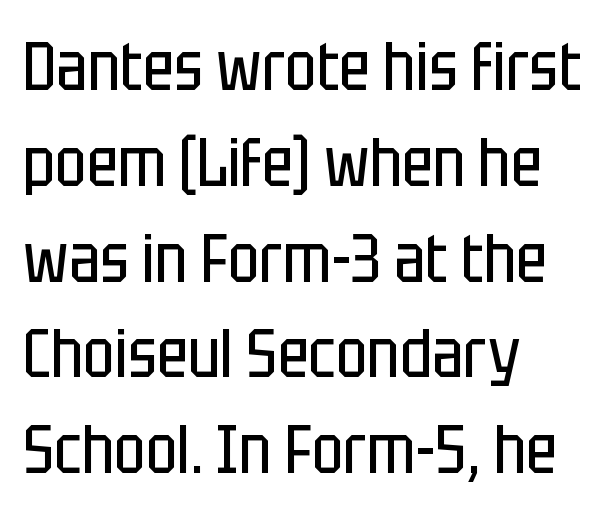
Q: Is the text bold? A: No.
Q: Is the text italic (slanted)? A: No, it is upright.
Q: Is the typeface a serif or a sans-serif typeface? A: Sans-serif.
Q: Is the text underlined? A: No.
Q: How is the paragraph aligned? A: Left-aligned.
Q: Is the spacing between letters normal or unusually wide? A: Normal.
Q: Is the spacing between lines tight, normal or loose? A: Normal.
Q: Width (condensed, normal, or wide)? A: Condensed.
Q: Stroke contrast? A: Low.
Q: x-height? A: Large.
Q: Monospaced? A: No.
